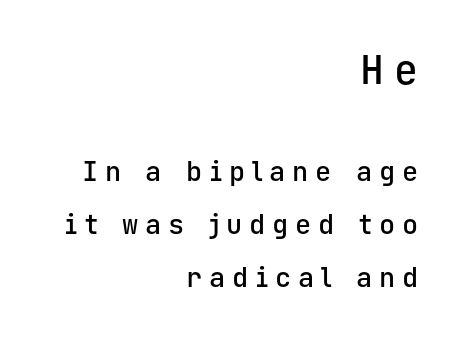
The gap between lines stays unmarked. In this sample the first text group is rendered at the bigger scale. Does the copy run flush right? Yes — the right margin is perfectly even. Are there feet on the stems? There aren't — it's a sans. How are the letters spaced? Widely, with obvious added tracking.
